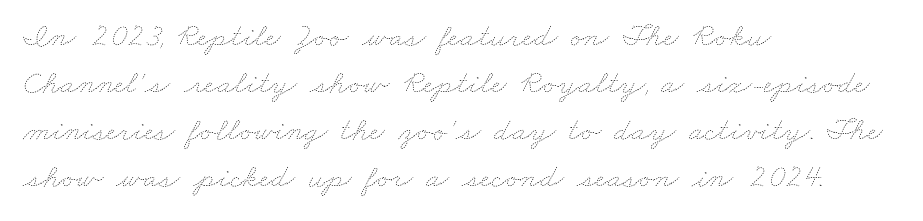
Q: Is the text bold? A: No.
Q: Is the text underlined? A: No.
Q: How is the paragraph aligned? A: Left-aligned.
Q: Is the spacing between letters normal or unusually wide? A: Normal.
Q: Is the spacing between lines tight, normal or loose? A: Normal.
Q: Width (condensed, normal, or wide)? A: Wide.
Q: Stroke contrast? A: Low.
Q: x-height? A: Small.
Q: Monospaced? A: No.
